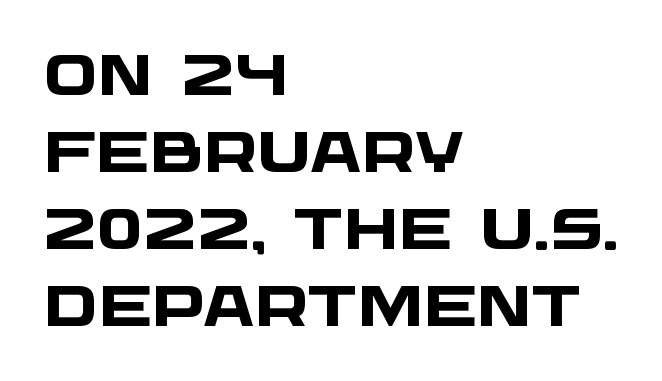
Q: Is the text bold? A: Yes.
Q: Is the typeface a serif or a sans-serif typeface? A: Sans-serif.
Q: Is the text underlined? A: No.
Q: How is the paragraph aligned? A: Left-aligned.
Q: Is the spacing between letters normal or unusually wide? A: Normal.
Q: Is the spacing between lines tight, normal or loose? A: Normal.
Q: Width (condensed, normal, or wide)? A: Wide.
Q: Stroke contrast? A: Low.
Q: x-height? A: Large.
Q: Monospaced? A: No.
